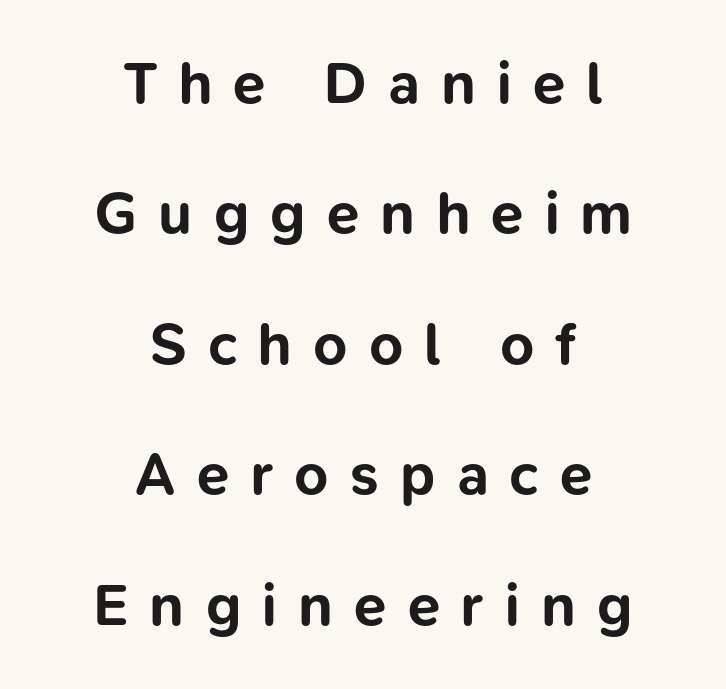
Think of a printed novel: that variable character pitch is what you see here. This rendering employs a face without finishing strokes, i.e., a sans-serif. Descenders are the only things crossing below the line. Both edges are ragged and mirror each other, which tells us the setting is centered.
